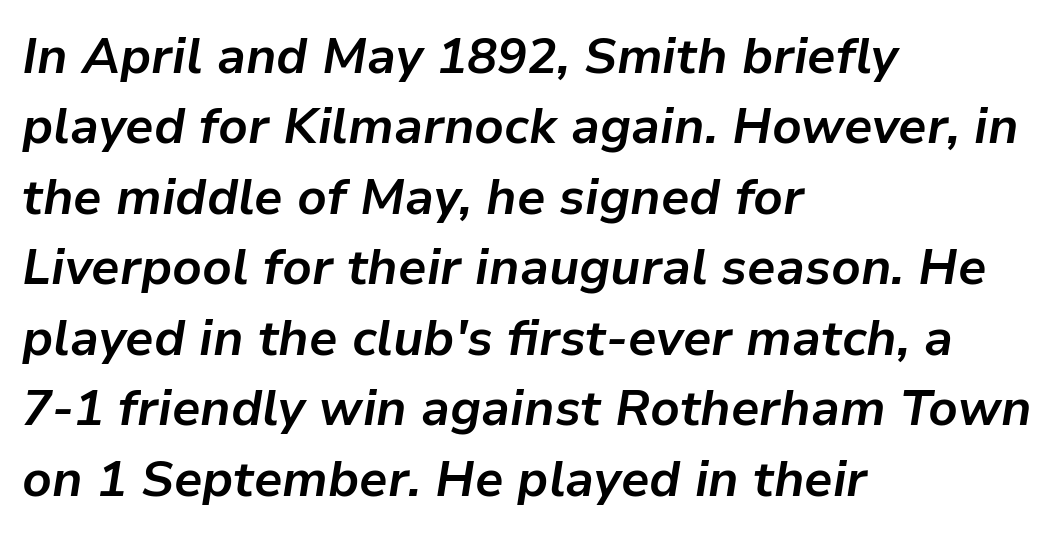
Q: Is the text bold? A: Yes.
Q: Is the text italic (slanted)? A: Yes, it leans right by about 9 degrees.
Q: Is the text underlined? A: No.
Q: How is the paragraph aligned? A: Left-aligned.
Q: Is the spacing between letters normal or unusually wide? A: Normal.
Q: Is the spacing between lines tight, normal or loose? A: Normal.
Q: Width (condensed, normal, or wide)? A: Normal.
Q: Stroke contrast? A: Low.
Q: x-height? A: Medium.
Q: Monospaced? A: No.
